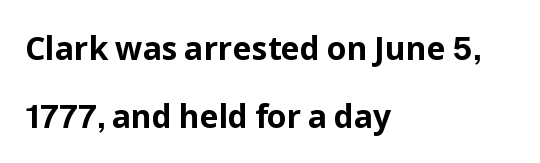
Strokes here are thick enough to call this a true bold. A student would call this left alignment; a typographer would say flush left, rag right. A typesetter would label this face a sans. Rows of type keep a wide berth in the vertical direction. Between one letter and the next there's only the usual sliver of space.
